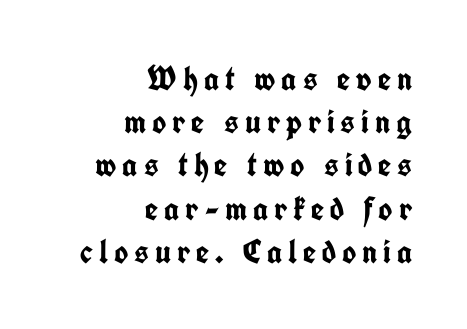
Q: Is the text bold? A: Yes.
Q: Is the text italic (slanted)? A: No, it is upright.
Q: Is the typeface a serif or a sans-serif typeface? A: Sans-serif.
Q: Is the text underlined? A: No.
Q: How is the paragraph aligned? A: Right-aligned.
Q: Is the spacing between lines tight, normal or loose? A: Normal.
Q: Width (condensed, normal, or wide)? A: Condensed.
Q: Stroke contrast? A: Low.
Q: x-height? A: Medium.
Q: Monospaced? A: No.
